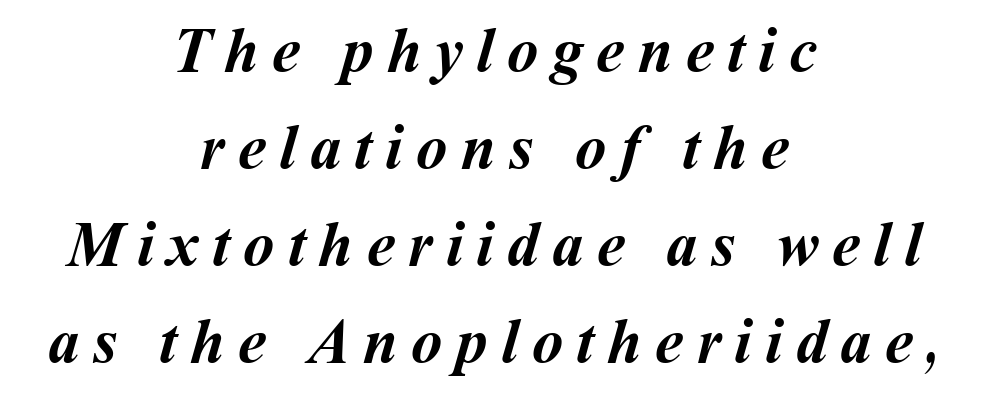
Heavy-handed strokes throughout: this text is bold. Anything drawn beneath the words? Only blank space. Here the designer chose a conventional face with non-uniform glyph widths. The passage shown has open, widely tracked lettering throughout. Quick note: interline space is typical. Notice how the passage keeps no hard edge, just a central spine.
